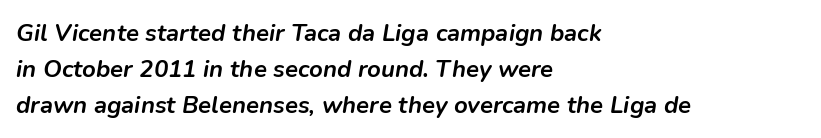
Posture: slanted. Underlining? Definitely not there. Every letter is thick-stroked: bold, no question. Honestly, the row spacing looks completely unremarkable. Horizontal alignment here is leftward, the default for most running prose. How are the letters spaced? Ordinarily, with no added tracking.
